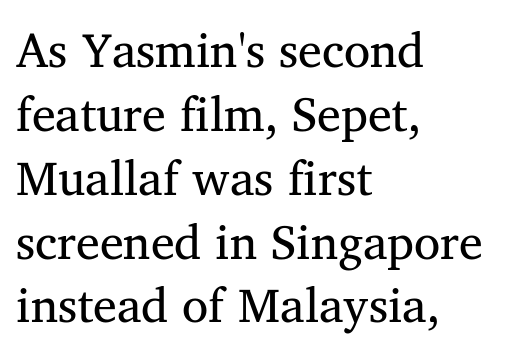
The image shows 48 px regular-weight serif type; set left-aligned, normal line spacing (1.33x), normal letter spacing, not underlined; medium stroke contrast and a medium x-height.
